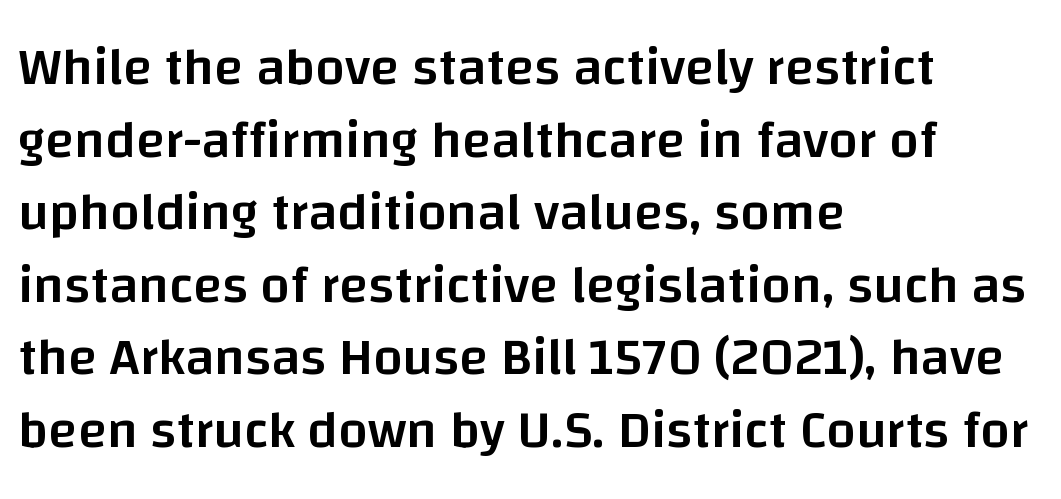
The image shows 53 px semibold sans-serif type, upright; set left-aligned, normal line spacing (1.37x), normal letter spacing, not underlined; low stroke contrast and a large x-height.
